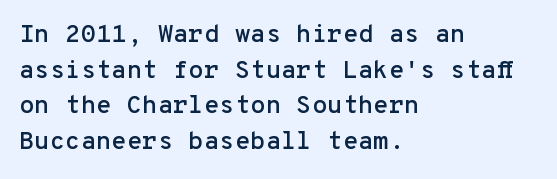
The image shows 25 px text type, upright; set left-aligned, normal line spacing (1.43x), normal letter spacing, not underlined.
